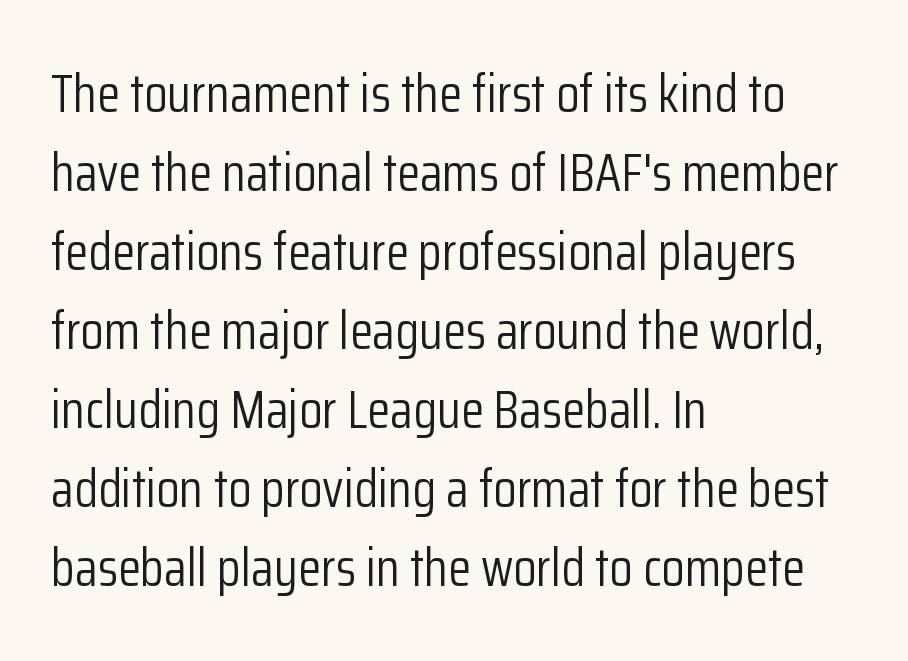
{"serif": "no", "italic": "no", "bold": "no", "weight": "light", "width": "condensed", "stroke_contrast": "low", "x_height": "medium", "monospaced": "no", "underline": "no", "align": "left", "line_spacing": "normal", "line_spacing_ratio": 1.49, "letter_spacing": "normal", "letter_spacing_em": 0.0, "glyph_px": 53}
